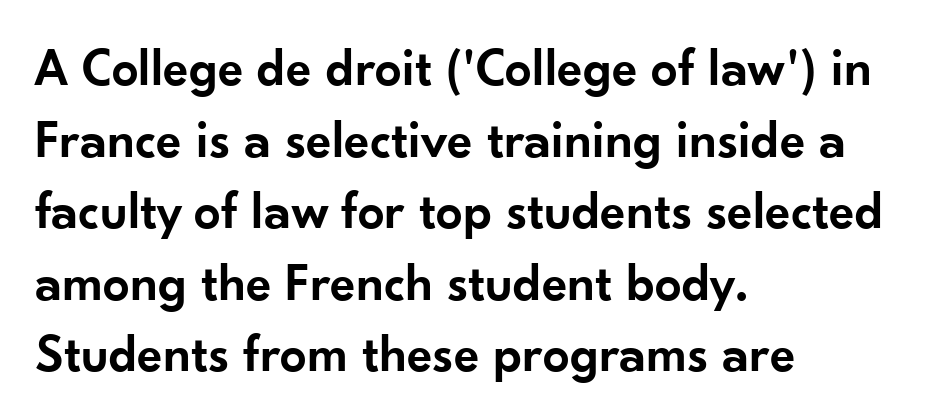
Q: Is the text bold? A: Semi-bold.
Q: Is the text italic (slanted)? A: No, it is upright.
Q: Is the typeface a serif or a sans-serif typeface? A: Sans-serif.
Q: Is the text underlined? A: No.
Q: How is the paragraph aligned? A: Left-aligned.
Q: Is the spacing between letters normal or unusually wide? A: Normal.
Q: Is the spacing between lines tight, normal or loose? A: Normal.
Q: Width (condensed, normal, or wide)? A: Normal.
Q: Stroke contrast? A: Low.
Q: x-height? A: Small.
Q: Monospaced? A: No.
